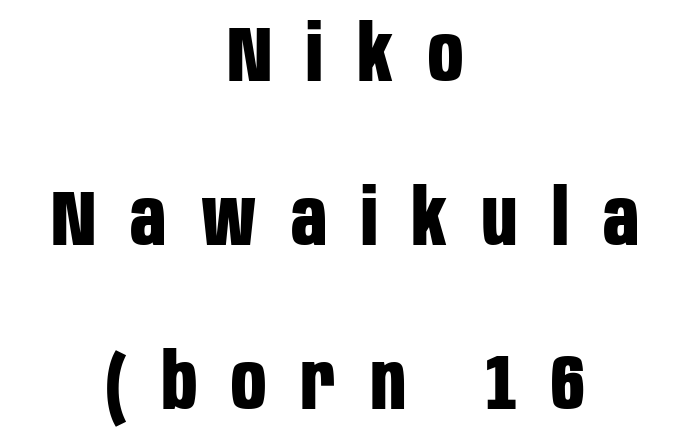
Tracking value appears strongly positive — letters spread wide. How would I describe the line gaps? Wide and relaxed. Letterform terminals end flat and unadorned throughout the passage. Quick note: not italic, upright. Do the characters align in a grid? No, the font is proportional.
